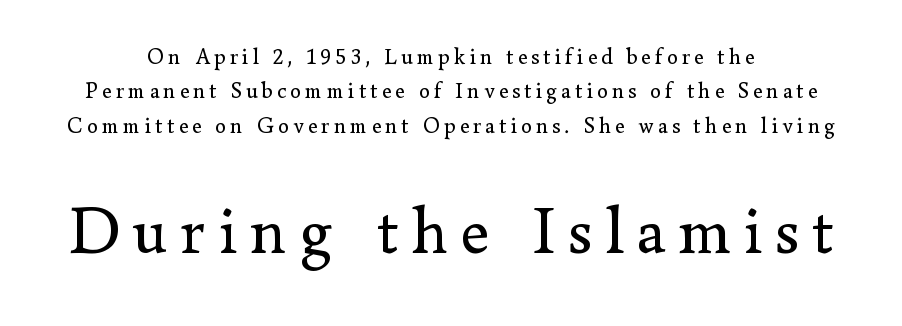
{"serif": "yes", "italic": "no", "bold": "no", "weight": "regular", "width": "normal", "stroke_contrast": "low", "x_height": "small", "monospaced": "no", "underline": "no", "align": "center", "line_spacing": "normal", "line_spacing_ratio": 1.56, "larger_block": "second", "size_ratio": 3.05, "glyph_px": 67}
